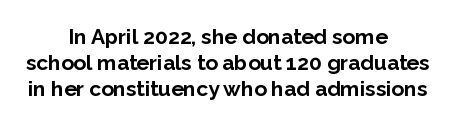
The space beneath each line is pristine and unruled. Tracking here is standard; glyphs follow each other at the usual distance. This sample is center-justified, so both line endings float freely. Thick stems and heavy bowls — unmistakably bold. Italic? Not at all — the glyphs are vertical.
